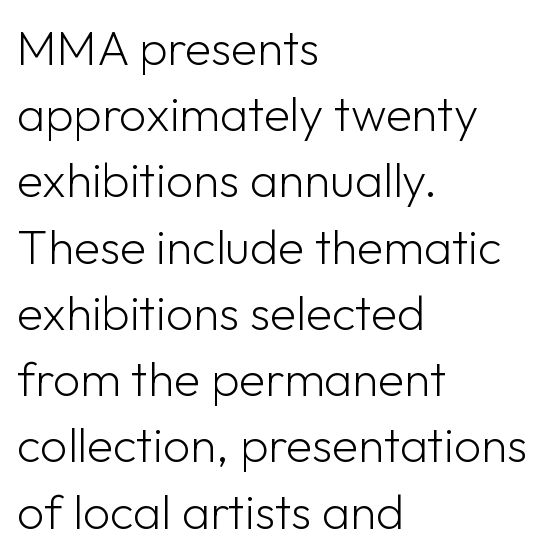
The strokes are not fattened; the text isn't bold. Unlike italic type, these characters show no tilt at all. These lines stack with their left ends in a neat column. Letterform terminals end flat and unadorned throughout the passage. Spacing verdict: proportional, widths tailored to each character.
